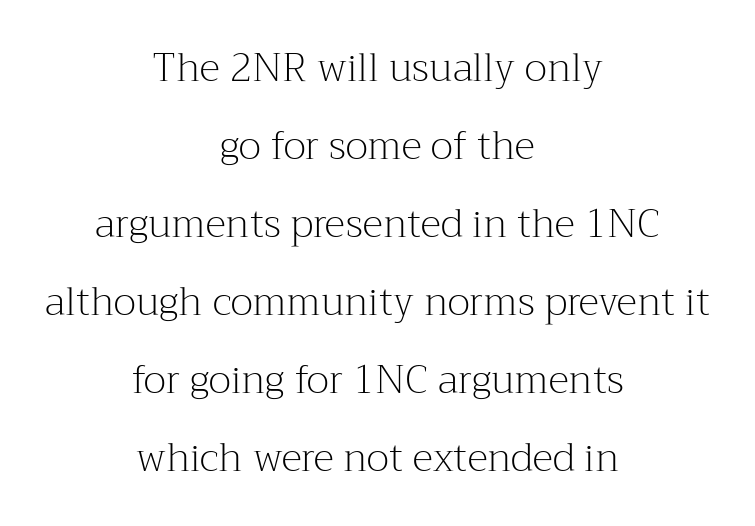
The image shows 39 px light serif type, upright; set centered, loose line spacing (2.0x), normal letter spacing, not underlined; medium stroke contrast and a medium x-height.
